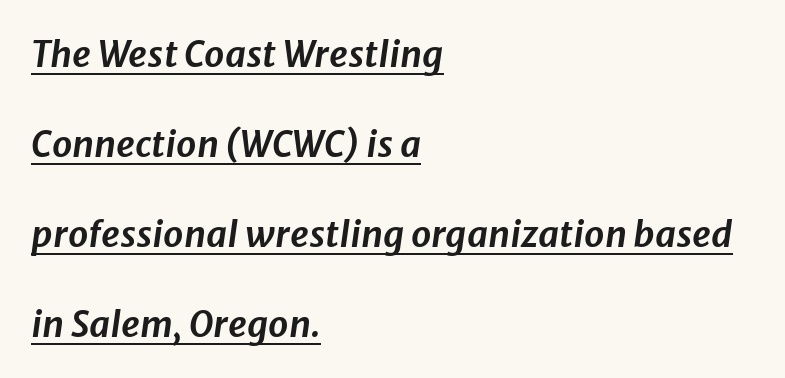
The image shows 36 px text type, italic (leaning right); set left-aligned, loose line spacing (2.5x), normal letter spacing, underlined; low stroke contrast and a medium x-height.
